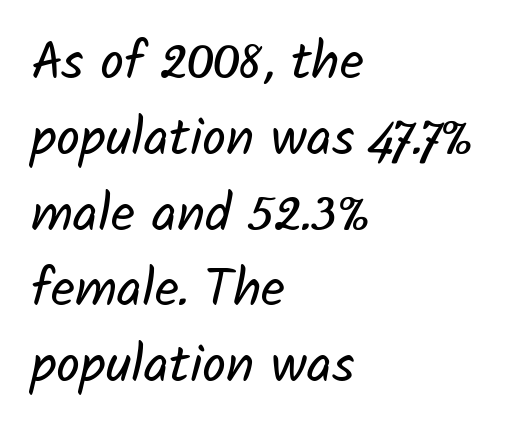
The image shows 53 px regular-weight sans-serif type; set left-aligned, normal line spacing (1.43x), normal letter spacing, not underlined; low stroke contrast and a medium x-height.
